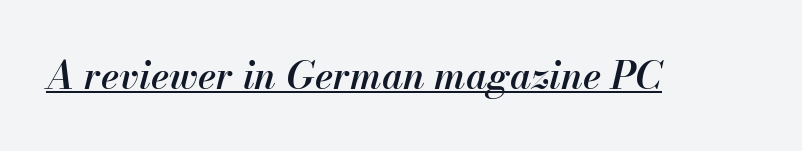
Each line of the rendering has a horizontal stroke beneath the glyphs. A somewhat darkened texture: the type is semibold rather than bold. These lines keep a tight, regular rhythm from letter to letter. This is oblique type, the kind used for emphasis or titles.
